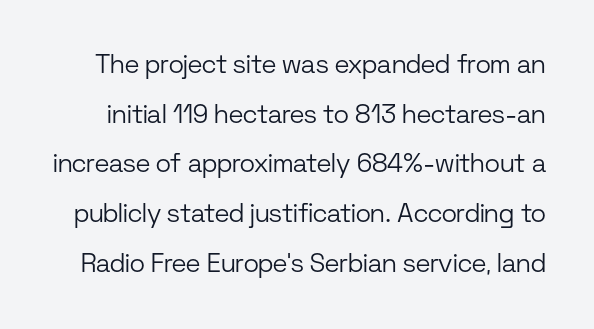
Default kerning and tracking; the words read as compact shapes. The baseline area is clear. Nope, not italic — everything's standing straight. Heft: none added — not bold. The space between consecutive lines is lavish.
